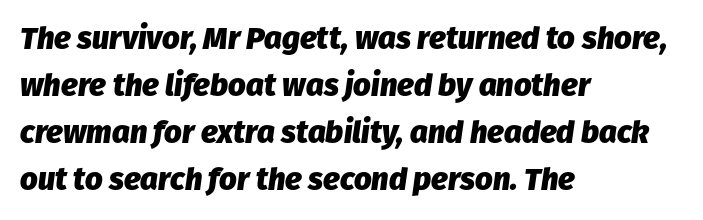
The image shows 31 px heavy type, italic (leaning right); set left-aligned, normal line spacing (1.52x), normal letter spacing, not underlined; low stroke contrast and a medium x-height.
